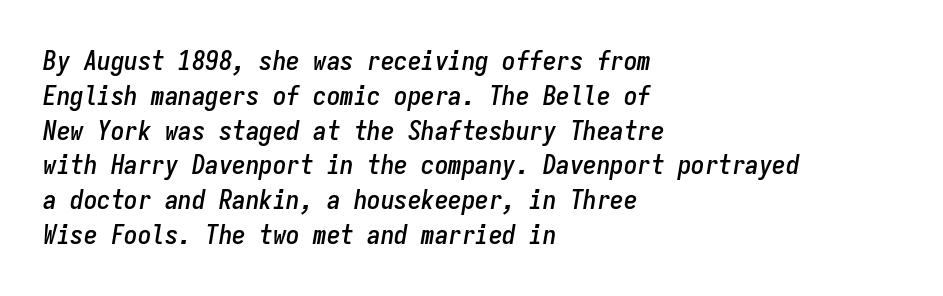
Plain, unruled lines of type. If you drew a ruler down the left edge, every line would touch it. Slanted lettering throughout. The rendering uses a moderate line-height, typical for paragraphs. Does extra space separate the letters? No, they use regular spacing.
